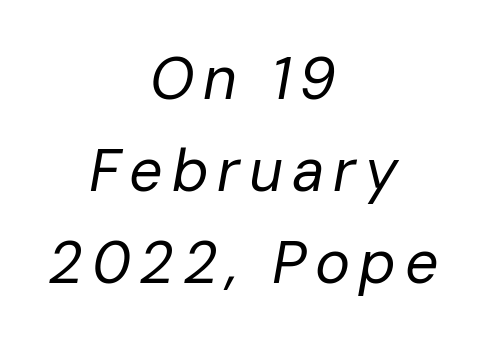
Q: Is the text bold? A: No.
Q: Is the text italic (slanted)? A: Yes, it leans right by about 10 degrees.
Q: Is the text underlined? A: No.
Q: How is the paragraph aligned? A: Centered.
Q: Is the spacing between lines tight, normal or loose? A: Normal.
Q: Width (condensed, normal, or wide)? A: Normal.
Q: Stroke contrast? A: Low.
Q: x-height? A: Medium.
Q: Monospaced? A: No.
